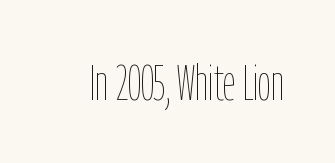
Q: Is the text bold? A: No.
Q: Is the text italic (slanted)? A: No, it is upright.
Q: Is the text underlined? A: No.
Q: Is the spacing between letters normal or unusually wide? A: Normal.
Q: Width (condensed, normal, or wide)? A: Condensed.
Q: Stroke contrast? A: Low.
Q: x-height? A: Medium.
Q: Monospaced? A: No.
